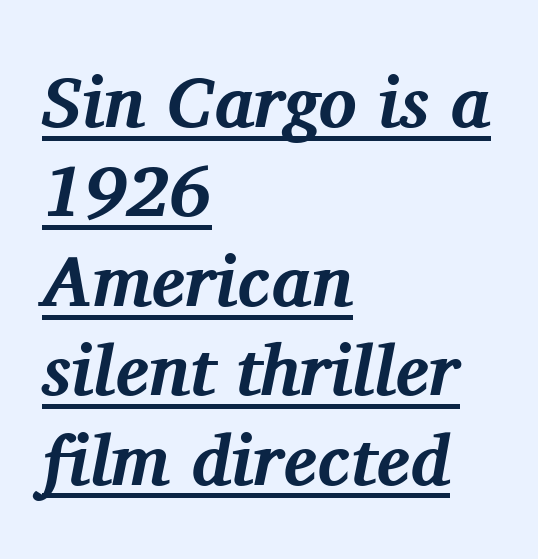
{"serif": "yes", "italic": "yes", "lean": "right", "slant_degrees": 11, "bold": "yes", "weight": "bold", "width": "normal", "stroke_contrast": "medium", "x_height": "medium", "monospaced": "no", "underline": "yes", "align": "left", "line_spacing": "normal", "line_spacing_ratio": 1.26, "letter_spacing": "normal", "letter_spacing_em": 0.0, "glyph_px": 71}
